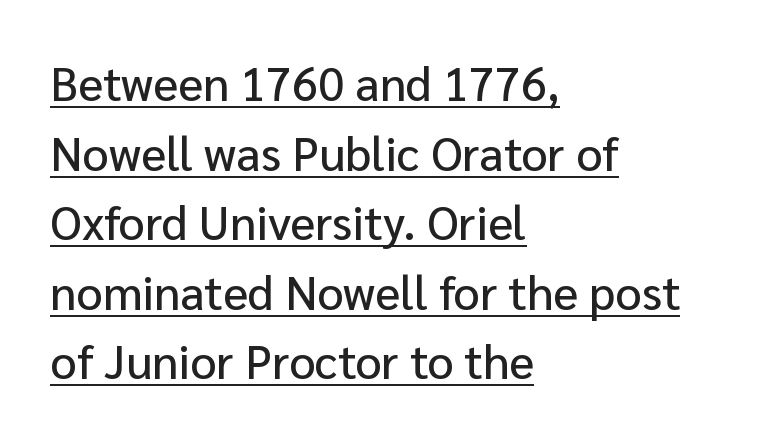
{"serif": "no", "italic": "no", "width": "normal", "stroke_contrast": "low", "x_height": "medium", "monospaced": "no", "underline": "yes", "align": "left", "line_spacing": "normal", "line_spacing_ratio": 1.48, "letter_spacing": "normal", "letter_spacing_em": 0.0, "glyph_px": 47}
